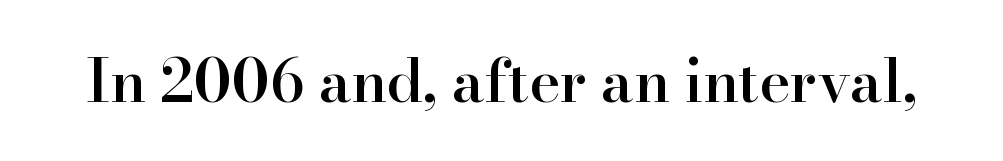
{"serif": "yes", "italic": "no", "bold": "semi", "weight": "semibold", "width": "normal", "stroke_contrast": "high", "x_height": "small", "monospaced": "no", "underline": "no", "letter_spacing": "normal", "letter_spacing_em": 0.0, "glyph_px": 59}
